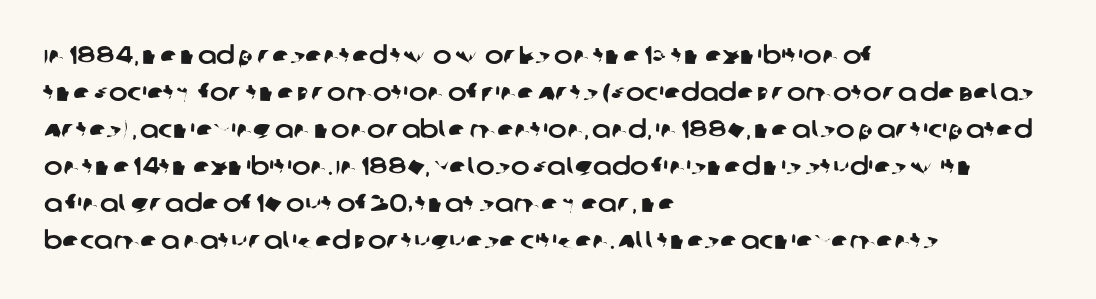
The image shows 25 px text type; set left-aligned, normal line spacing (1.48x), normal letter spacing, not underlined.
